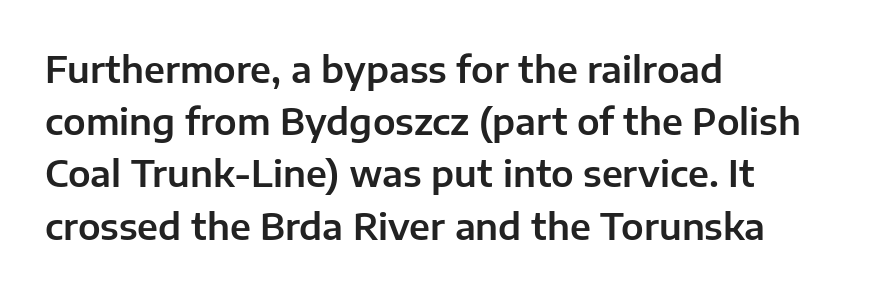
No extra tracking has been applied to these lines. These lines are composed in type without serifs. The vertical gap from one line to the next is medium. Is this a fixed-width face? No — the glyphs have proportional, varying widths. Italic: no, the glyphs are upright roman. The text block is weighted toward the left margin, trailing off unevenly rightward.
